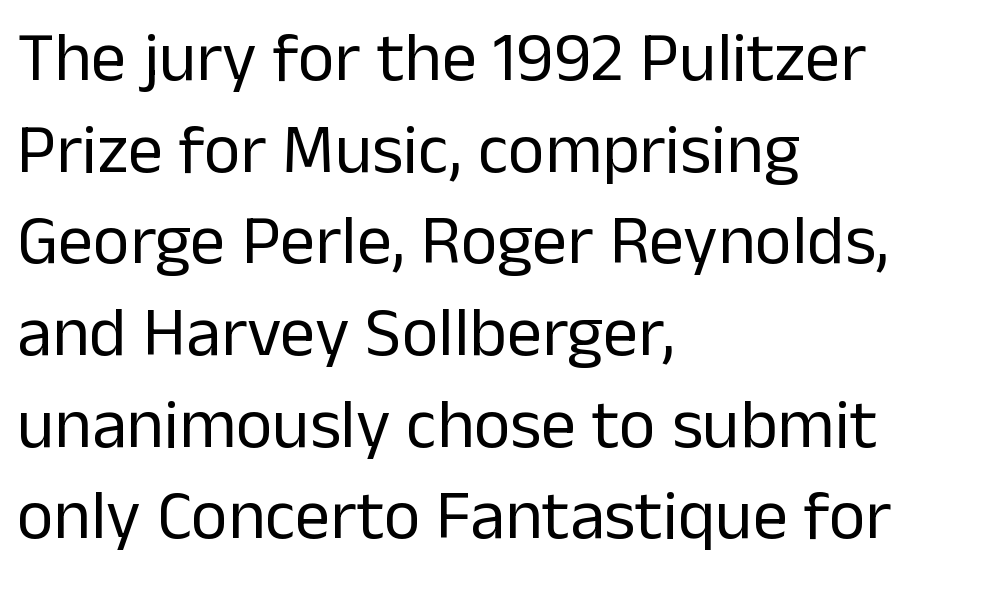
Q: Is the text bold? A: No.
Q: Is the text italic (slanted)? A: No, it is upright.
Q: Is the typeface a serif or a sans-serif typeface? A: Sans-serif.
Q: Is the text underlined? A: No.
Q: How is the paragraph aligned? A: Left-aligned.
Q: Is the spacing between letters normal or unusually wide? A: Normal.
Q: Is the spacing between lines tight, normal or loose? A: Normal.
Q: Width (condensed, normal, or wide)? A: Normal.
Q: Stroke contrast? A: Low.
Q: x-height? A: Medium.
Q: Monospaced? A: No.
